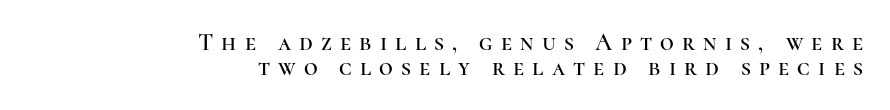
Q: Is the text italic (slanted)? A: No, it is upright.
Q: Is the text underlined? A: No.
Q: How is the paragraph aligned? A: Right-aligned.
Q: Is the spacing between letters normal or unusually wide? A: Unusually wide.
Q: Is the spacing between lines tight, normal or loose? A: Tight.
